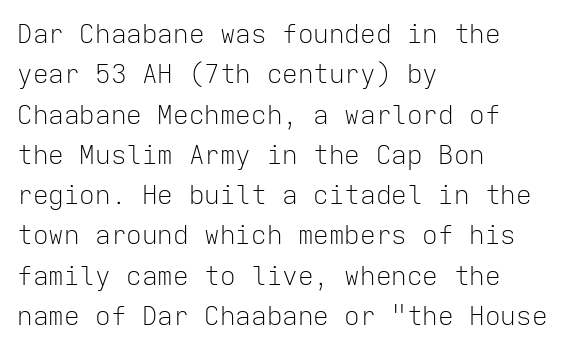
{"italic": "no", "bold": "no", "underline": "no", "align": "left", "line_spacing": "normal", "line_spacing_ratio": 1.55, "letter_spacing": "normal", "letter_spacing_em": 0.0, "glyph_px": 26}
